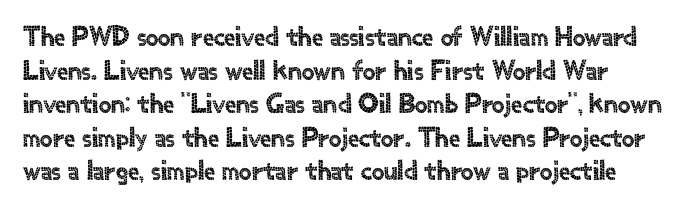
Q: Is the text italic (slanted)? A: No, it is upright.
Q: Is the typeface a serif or a sans-serif typeface? A: Sans-serif.
Q: Is the text underlined? A: No.
Q: How is the paragraph aligned? A: Left-aligned.
Q: Is the spacing between letters normal or unusually wide? A: Normal.
Q: Width (condensed, normal, or wide)? A: Normal.
Q: x-height? A: Small.
Q: Monospaced? A: No.
